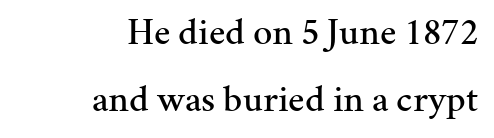
The passage shown is typeset with a serif family. Character widths vary here, with narrow letters taking less room than wide ones. The typesetter chose a ragged-left arrangement here. The zone under the glyphs is completely vacant. Words appear dense and cohesive because spacing is normal.
